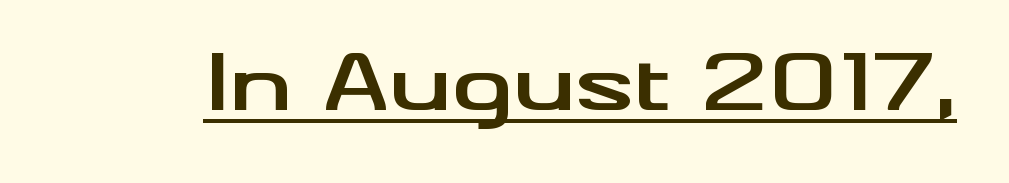
Q: Is the text bold? A: Yes.
Q: Is the text italic (slanted)? A: No, it is upright.
Q: Is the typeface a serif or a sans-serif typeface? A: Sans-serif.
Q: Is the text underlined? A: Yes.
Q: Is the spacing between letters normal or unusually wide? A: Normal.
Q: Width (condensed, normal, or wide)? A: Wide.
Q: Stroke contrast? A: Medium.
Q: x-height? A: Small.
Q: Monospaced? A: No.
